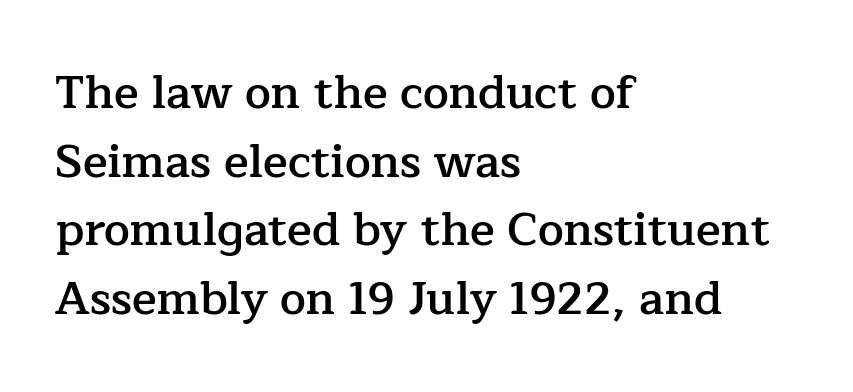
{"serif": "yes", "italic": "no", "bold": "semi", "weight": "semibold", "width": "normal", "stroke_contrast": "low", "x_height": "medium", "monospaced": "no", "underline": "no", "align": "left", "line_spacing": "normal", "line_spacing_ratio": 1.49, "letter_spacing": "normal", "letter_spacing_em": 0.0, "glyph_px": 46}
